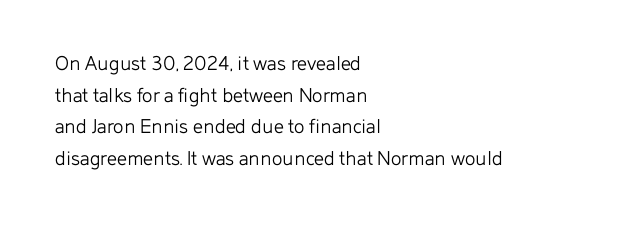
Q: Is the text bold? A: No.
Q: Is the text italic (slanted)? A: No, it is upright.
Q: Is the text underlined? A: No.
Q: How is the paragraph aligned? A: Left-aligned.
Q: Is the spacing between letters normal or unusually wide? A: Normal.
Q: Is the spacing between lines tight, normal or loose? A: Normal.
